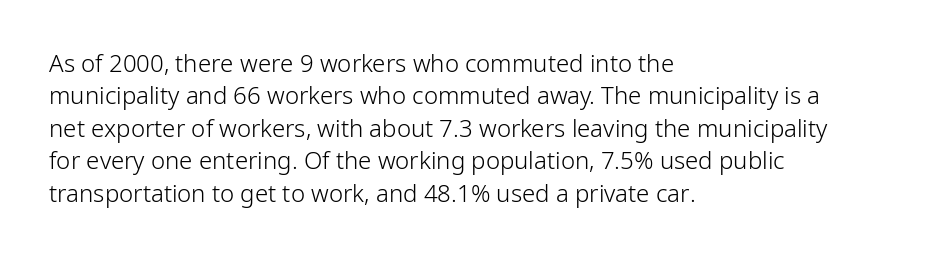
The typesetter chose a ragged-right arrangement here. In terms of letterspacing, this is plain default setting. Descenders hang freely into open space. A typesetter would call this leading conventional body-copy spacing. Stems and bowls with no extra thickness — not bold.
